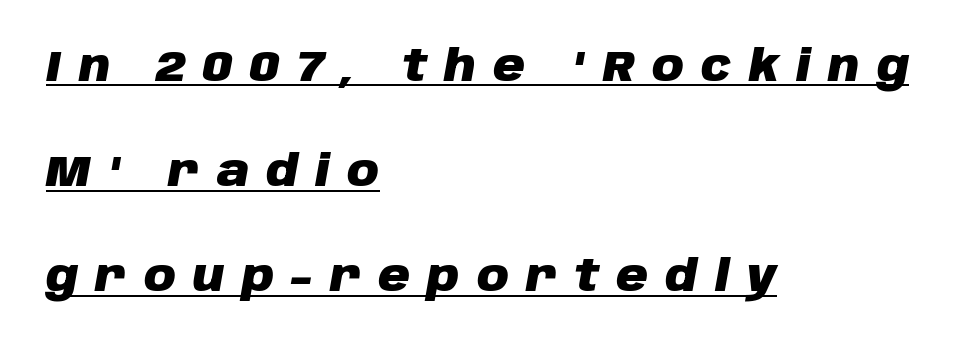
The image shows 44 px heavy type, italic (leaning right); set left-aligned, loose line spacing (2.39x), unusually wide letter spacing (+0.39 em), underlined; low stroke contrast and a large x-height.
